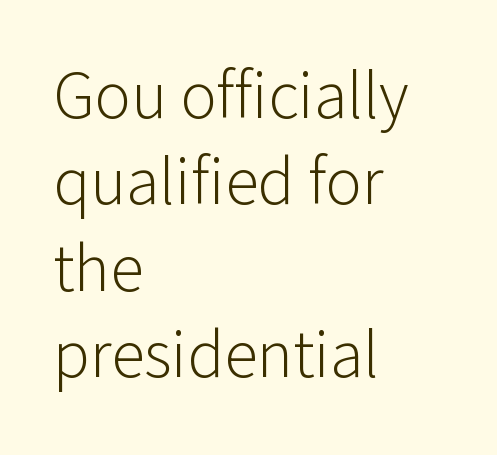
{"serif": "no", "italic": "no", "bold": "no", "weight": "light", "width": "normal", "stroke_contrast": "low", "x_height": "medium", "monospaced": "no", "underline": "no", "align": "left", "line_spacing": "normal", "line_spacing_ratio": 1.27, "letter_spacing": "normal", "letter_spacing_em": 0.0, "glyph_px": 68}
